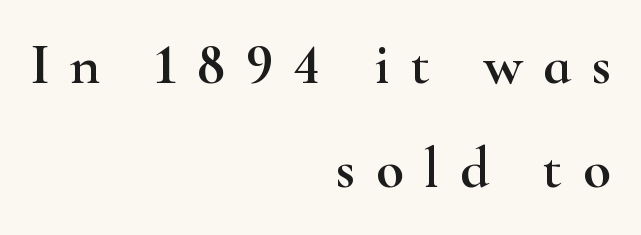
These lines are set flush right with a ragged left edge. Is this a fixed-width face? No — the glyphs have proportional, varying widths. Rendered with straight, roman letterforms. Loose tracking; the words dissolve into strings of separated letters. The zone under the glyphs is completely vacant.
